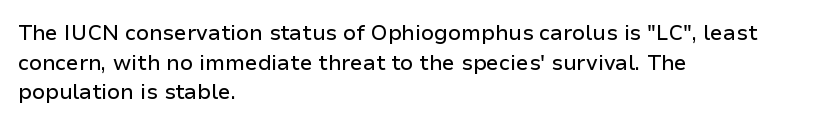
The image shows 21 px text type, upright; set left-aligned, normal line spacing (1.41x), normal letter spacing, not underlined.
